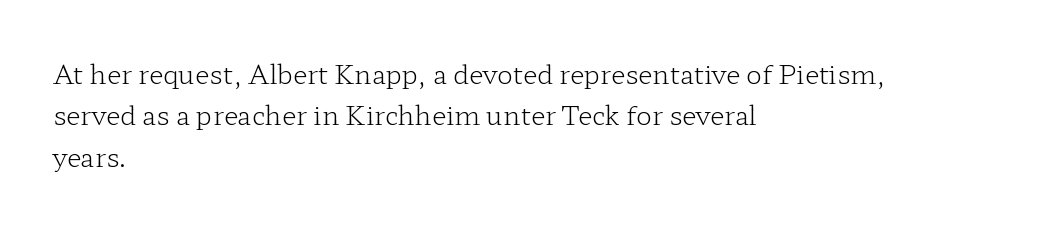
{"italic": "no", "bold": "no", "underline": "no", "align": "left", "line_spacing": "normal", "line_spacing_ratio": 1.59, "letter_spacing": "normal", "letter_spacing_em": 0.0, "glyph_px": 26}
